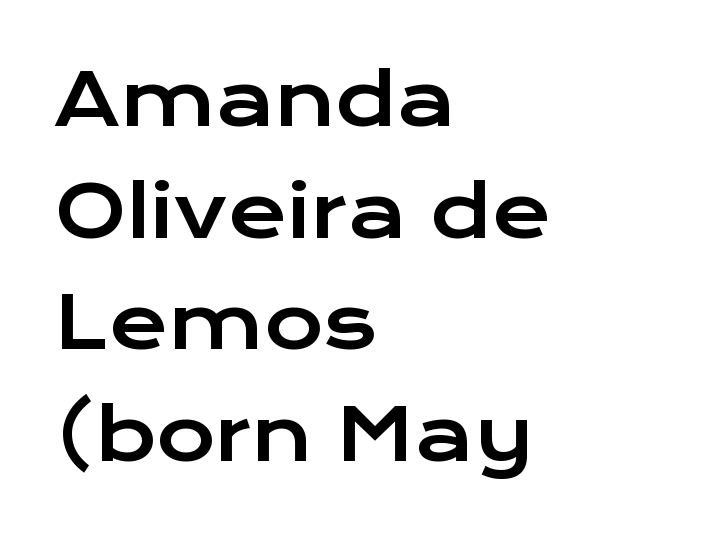
{"serif": "no", "italic": "no", "width": "wide", "stroke_contrast": "low", "x_height": "medium", "monospaced": "no", "underline": "no", "align": "left", "line_spacing": "normal", "line_spacing_ratio": 1.55, "letter_spacing": "normal", "letter_spacing_em": 0.0, "glyph_px": 72}
